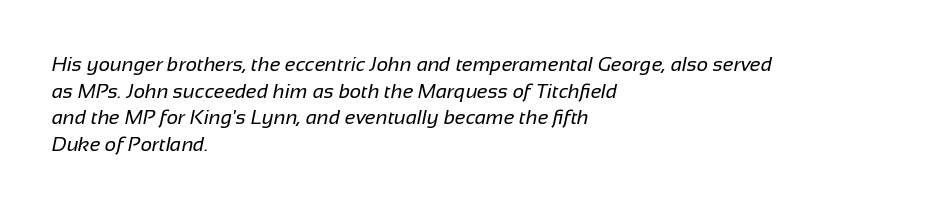
{"bold": "no", "underline": "no", "align": "left", "line_spacing": "normal", "line_spacing_ratio": 1.33, "letter_spacing": "normal", "letter_spacing_em": 0.0, "glyph_px": 20}
